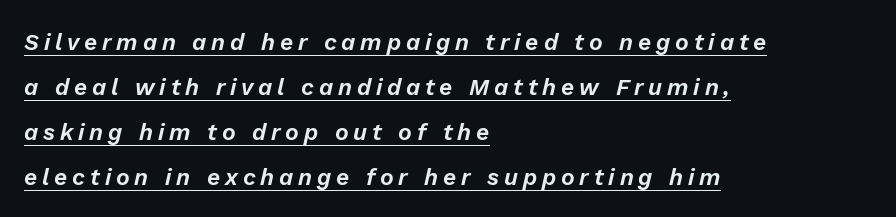
{"italic": "yes", "lean": "right", "slant_degrees": 13, "underline": "yes", "align": "left", "line_spacing": "loose", "line_spacing_ratio": 1.95, "letter_spacing": "wide", "letter_spacing_em": 0.21, "glyph_px": 23}
